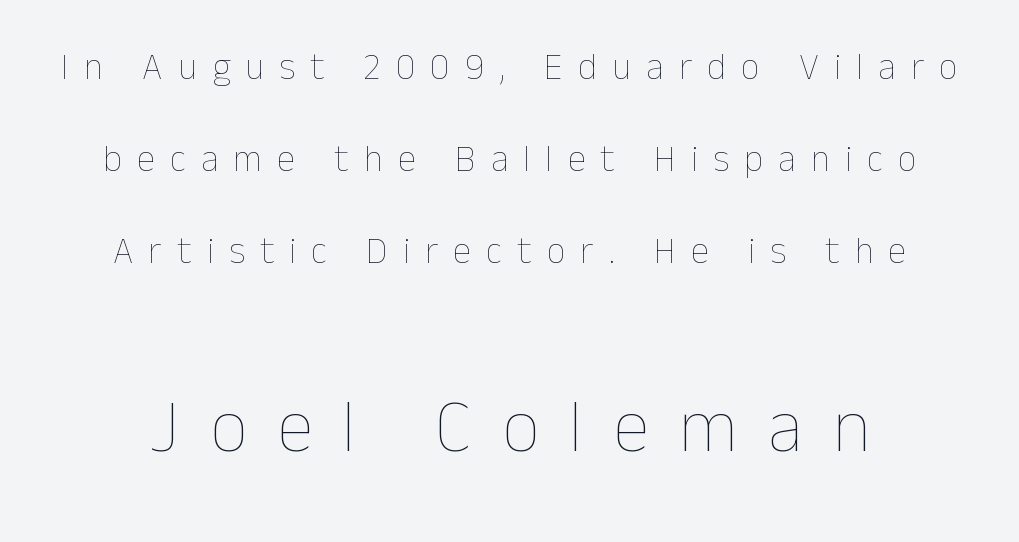
Q: Is the text bold? A: No.
Q: Is the text italic (slanted)? A: No, it is upright.
Q: Is the text underlined? A: No.
Q: How is the paragraph aligned? A: Centered.
Q: Is the spacing between letters normal or unusually wide? A: Unusually wide.
Q: Is the spacing between lines tight, normal or loose? A: Loose.
Q: Which block of text is set in a larger size, the first (top) or the second (bottom)? A: The second (bottom) one.
Q: Width (condensed, normal, or wide)? A: Normal.
Q: Stroke contrast? A: Low.
Q: x-height? A: Medium.
Q: Monospaced? A: No.
